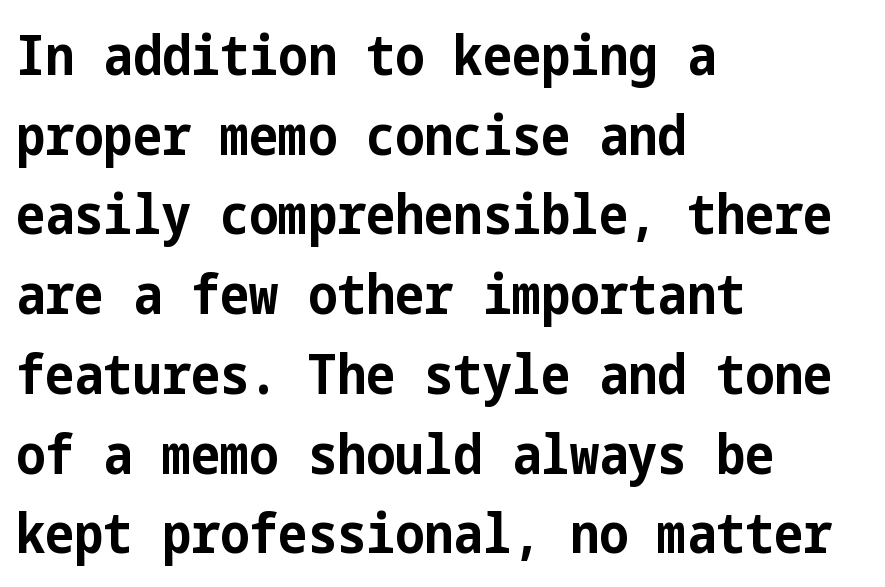
Q: Is the text bold? A: Yes.
Q: Is the text italic (slanted)? A: No, it is upright.
Q: Is the typeface a serif or a sans-serif typeface? A: Sans-serif.
Q: Is the text underlined? A: No.
Q: How is the paragraph aligned? A: Left-aligned.
Q: Is the spacing between letters normal or unusually wide? A: Normal.
Q: Is the spacing between lines tight, normal or loose? A: Normal.
Q: Width (condensed, normal, or wide)? A: Condensed.
Q: Stroke contrast? A: Low.
Q: x-height? A: Medium.
